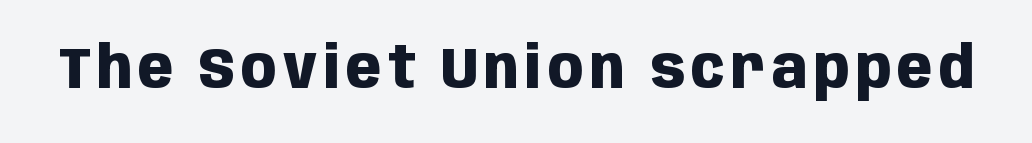
Q: Is the text bold? A: Yes.
Q: Is the text italic (slanted)? A: No, it is upright.
Q: Is the typeface a serif or a sans-serif typeface? A: Sans-serif.
Q: Is the text underlined? A: No.
Q: Width (condensed, normal, or wide)? A: Condensed.
Q: Stroke contrast? A: Low.
Q: x-height? A: Large.
Q: Monospaced? A: No.
